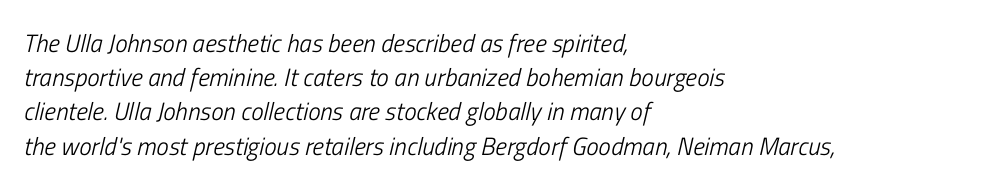
{"italic": "yes", "lean": "right", "slant_degrees": 13, "bold": "no", "underline": "no", "align": "left", "line_spacing": "normal", "line_spacing_ratio": 1.37, "letter_spacing": "normal", "letter_spacing_em": 0.0, "glyph_px": 25}
